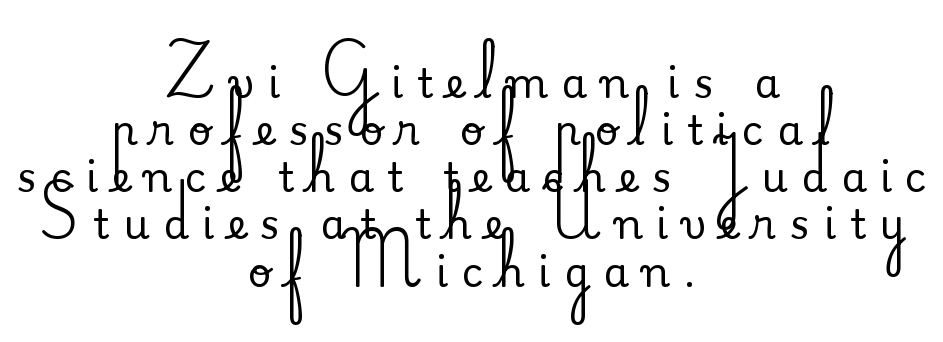
{"serif": "yes", "italic": "no", "width": "normal", "stroke_contrast": "medium", "x_height": "small", "monospaced": "no", "underline": "no", "align": "center", "line_spacing": "tight", "line_spacing_ratio": 1.15, "letter_spacing": "wide", "letter_spacing_em": 0.33, "glyph_px": 41}
